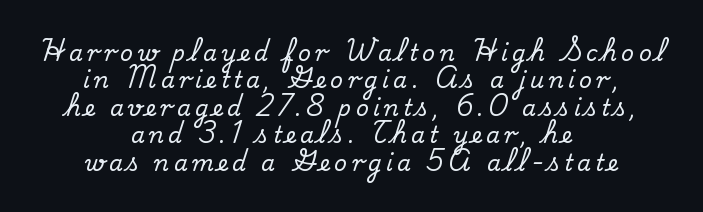
The image shows 22 px text type; set centered, normal line spacing (1.25x), unusually wide letter spacing (+0.2 em), not underlined.
